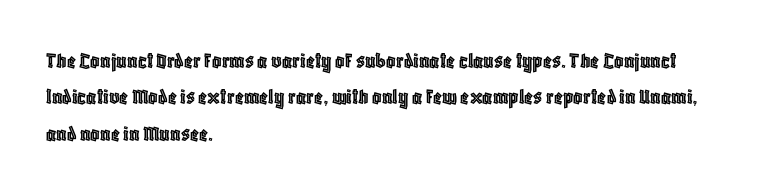
Q: Is the text italic (slanted)? A: No, it is upright.
Q: Is the text underlined? A: No.
Q: How is the paragraph aligned? A: Left-aligned.
Q: Is the spacing between letters normal or unusually wide? A: Normal.
Q: Is the spacing between lines tight, normal or loose? A: Normal.
